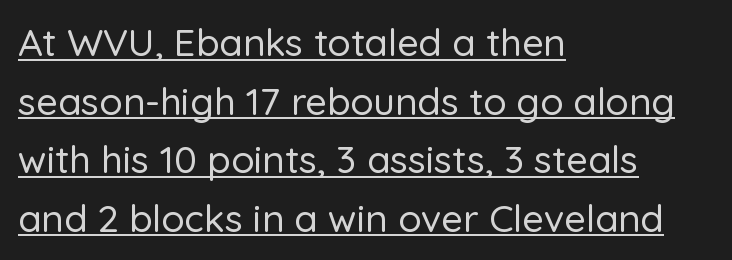
Line starts are locked; line ends wander. Glance below the letters and you will spot a drawn line. Regarding serifs, this sample does without them. Students, observe: this is what conventionally led text looks like. Notice how the stems are strictly vertical — no italics here. No extra tracking has been applied to these lines.
